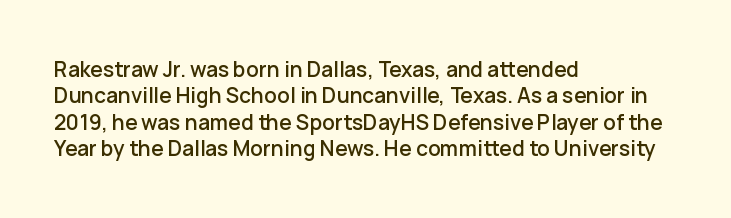
The image shows 21 px text type, upright; set left-aligned, normal line spacing (1.26x), normal letter spacing, not underlined.
